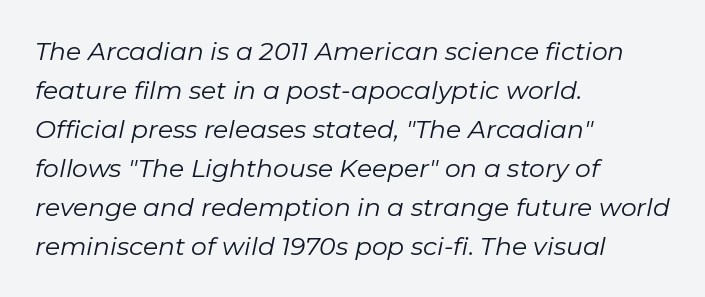
{"italic": "yes", "lean": "right", "slant_degrees": 11, "bold": "no", "underline": "no", "align": "left", "line_spacing": "normal", "line_spacing_ratio": 1.56, "letter_spacing": "normal", "letter_spacing_em": 0.0, "glyph_px": 25}
